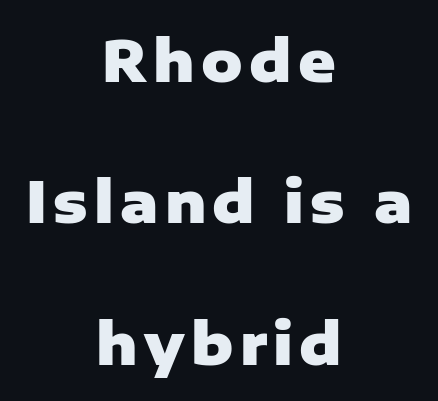
{"serif": "no", "italic": "no", "bold": "yes", "weight": "heavy", "width": "normal", "stroke_contrast": "low", "x_height": "medium", "monospaced": "no", "underline": "no", "align": "center", "line_spacing": "loose", "line_spacing_ratio": 2.48, "glyph_px": 57}
